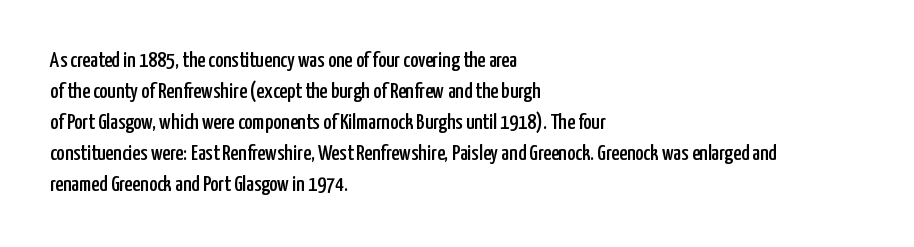
{"italic": "no", "underline": "no", "align": "left", "line_spacing": "normal", "line_spacing_ratio": 1.41, "letter_spacing": "normal", "letter_spacing_em": 0.0, "glyph_px": 22}
